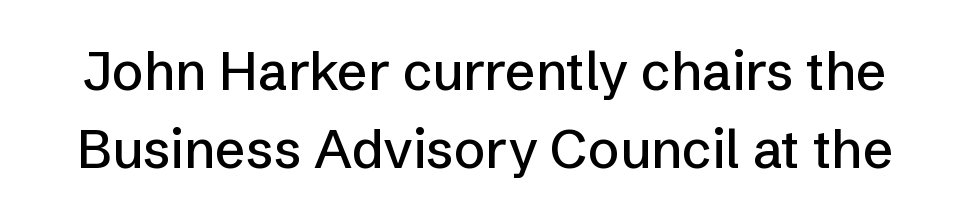
Q: Is the text italic (slanted)? A: No, it is upright.
Q: Is the typeface a serif or a sans-serif typeface? A: Sans-serif.
Q: Is the text underlined? A: No.
Q: Is the spacing between letters normal or unusually wide? A: Normal.
Q: Is the spacing between lines tight, normal or loose? A: Normal.
Q: Width (condensed, normal, or wide)? A: Normal.
Q: Stroke contrast? A: Low.
Q: x-height? A: Medium.
Q: Monospaced? A: No.
